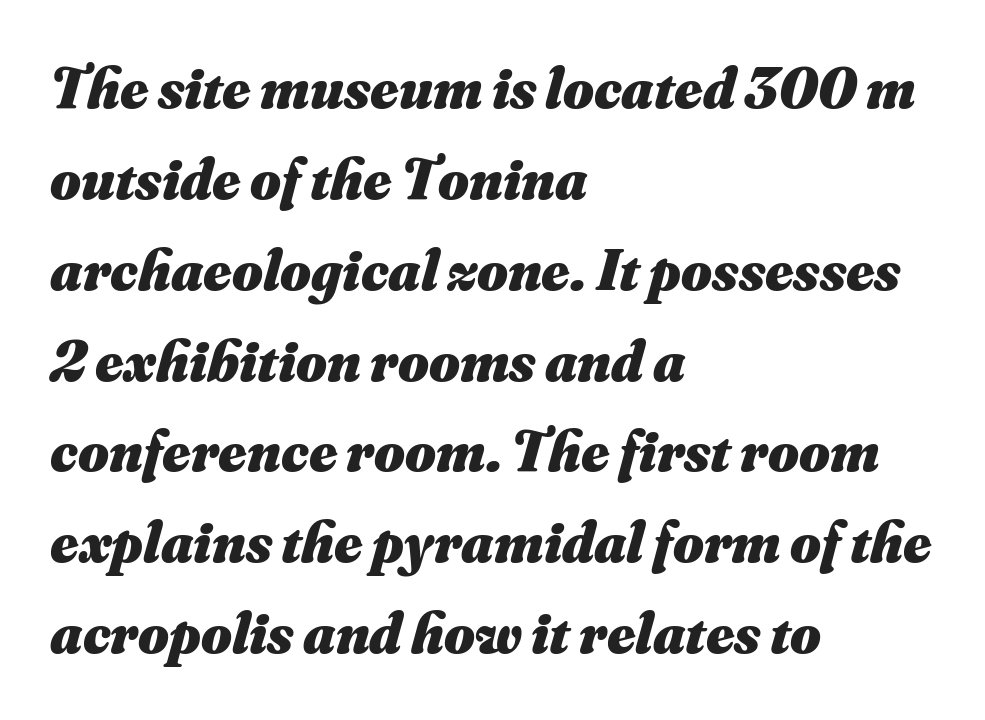
The glyphs look as if they've been sheared to an angle. The designer left line spacing at the default. Underlining? Definitely not there. Pretty heavy lettering here — definitely bold. Standard letterfit; no display-style spreading of the glyphs.
